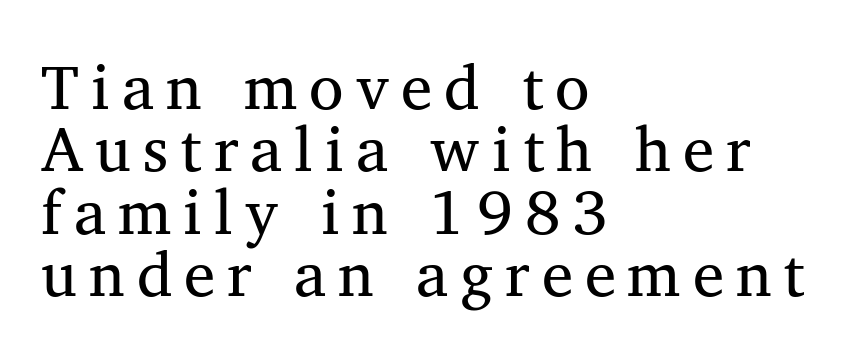
The image shows 63 px regular-weight serif type, upright; set left-aligned, tight line spacing (0.99x), not underlined; medium stroke contrast and a medium x-height.
